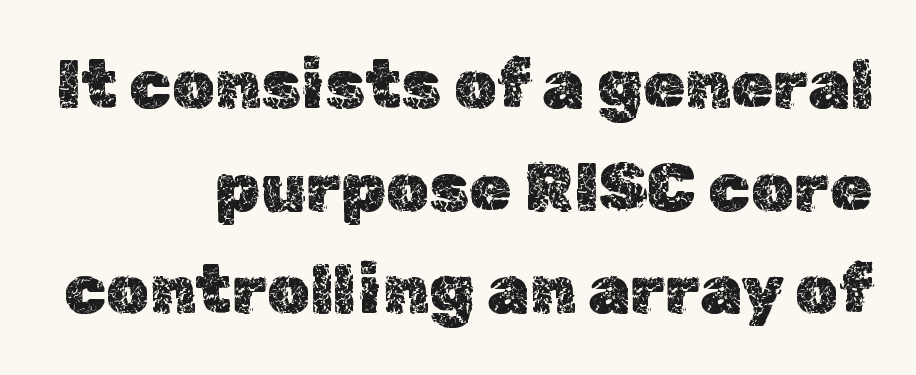
{"italic": "no", "width": "normal", "x_height": "medium", "monospaced": "no", "underline": "no", "align": "right", "line_spacing": "normal", "line_spacing_ratio": 1.51, "letter_spacing": "normal", "letter_spacing_em": 0.0, "glyph_px": 68}
